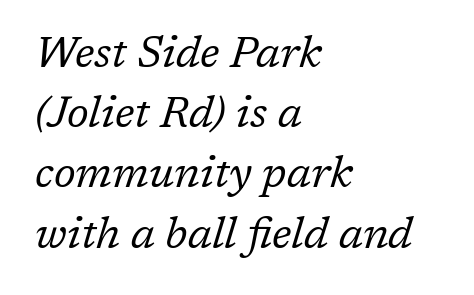
Teacher's note: observe the even left margin — that is flush-left alignment. The font's italic variant was chosen for this text. The baseline area is clear. The strokes carry an ordinary text weight at most.
